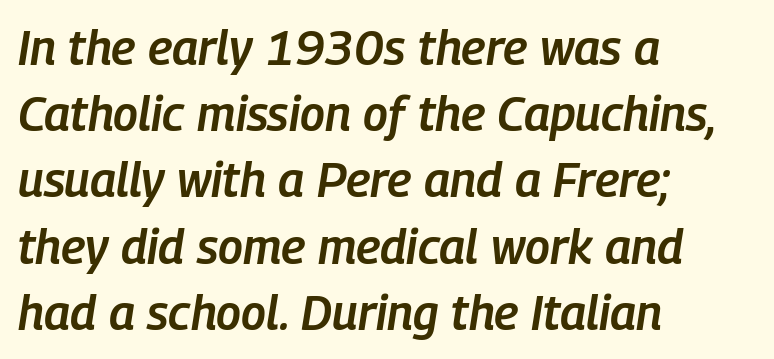
Q: Is the text bold? A: Semi-bold.
Q: Is the text italic (slanted)? A: Yes, it leans right by about 9 degrees.
Q: Is the text underlined? A: No.
Q: How is the paragraph aligned? A: Left-aligned.
Q: Is the spacing between letters normal or unusually wide? A: Normal.
Q: Is the spacing between lines tight, normal or loose? A: Normal.
Q: Width (condensed, normal, or wide)? A: Condensed.
Q: Stroke contrast? A: Low.
Q: x-height? A: Medium.
Q: Monospaced? A: No.
